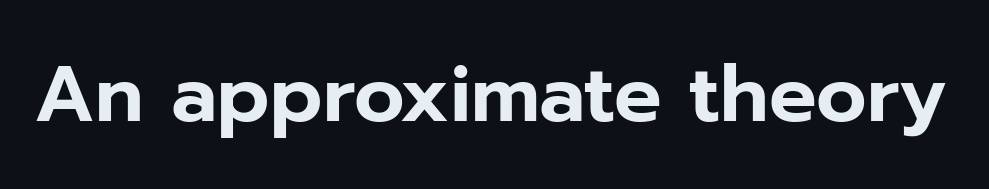
If you drew a line through each stem, it would be perfectly vertical. Each letter keeps its own natural width here, so spacing adapts to shape. The space beneath each line is pristine and unruled. Characters follow at the spacing the type designer built in. Stroke terminals: plain, sans-serif.
